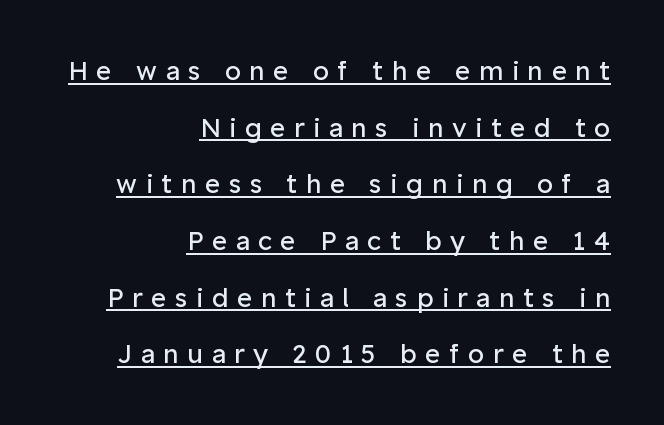
The image shows 26 px text type, upright; set right-aligned, loose line spacing (2.18x), unusually wide letter spacing (+0.33 em), underlined.
